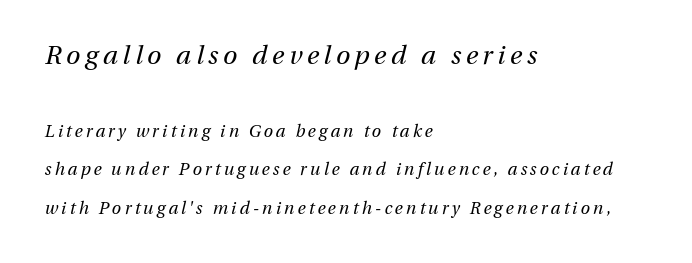
Q: Is the text bold? A: No.
Q: Is the text italic (slanted)? A: Yes, it leans right by about 13 degrees.
Q: Is the text underlined? A: No.
Q: How is the paragraph aligned? A: Left-aligned.
Q: Is the spacing between lines tight, normal or loose? A: Loose.
Q: Which block of text is set in a larger size, the first (top) or the second (bottom)? A: The first (top) one.
